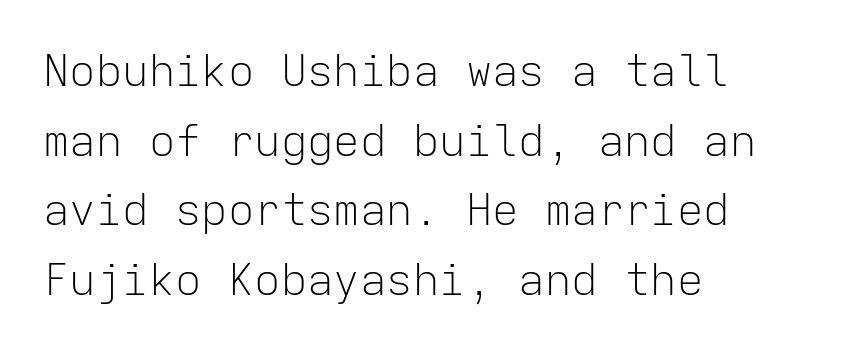
Q: Is the text bold? A: No.
Q: Is the text italic (slanted)? A: No, it is upright.
Q: Is the typeface a serif or a sans-serif typeface? A: Sans-serif.
Q: Is the text underlined? A: No.
Q: How is the paragraph aligned? A: Left-aligned.
Q: Is the spacing between letters normal or unusually wide? A: Normal.
Q: Is the spacing between lines tight, normal or loose? A: Normal.
Q: Width (condensed, normal, or wide)? A: Normal.
Q: Stroke contrast? A: Low.
Q: x-height? A: Medium.
Q: Monospaced? A: Yes.
